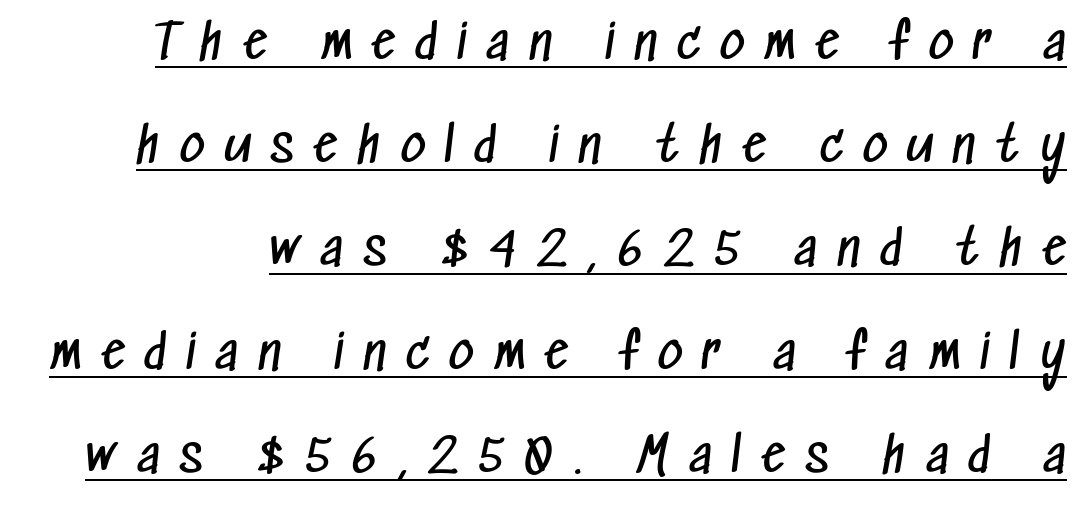
Font category for this specimen: sans-serif. Character widths vary here, with narrow letters taking less room than wide ones. Notice the wide empty band between every row — that's loose leading. Observe the wide spacing: letters keep a clear distance from each other. The font is comparable to plain body text, perhaps lighter. Quick note: underline on.
